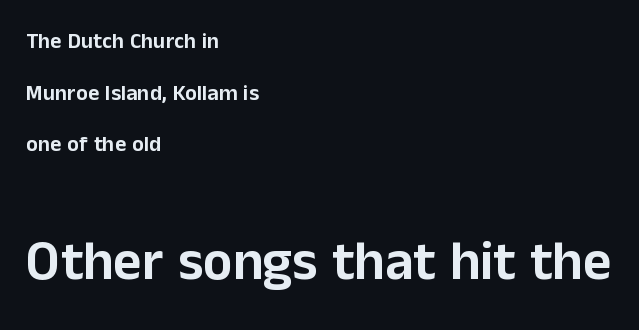
How would I describe the line gaps? Wide and relaxed. The face used here is proportionally spaced, like ordinary book or web type. Reading top to bottom, the characters get bigger at the block break. Note: no serifs on the glyphs. In CSS terms this would be text-align: left. Does extra space separate the letters? No, they use regular spacing.
